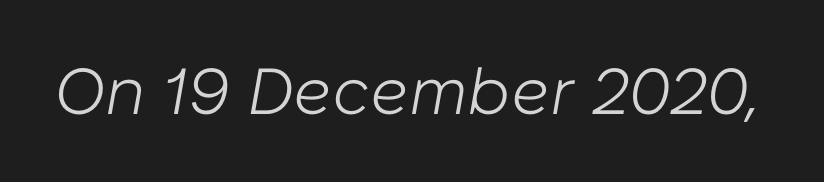
Q: Is the text bold? A: No.
Q: Is the text italic (slanted)? A: Yes, it leans right by about 10 degrees.
Q: Is the text underlined? A: No.
Q: Is the spacing between letters normal or unusually wide? A: Normal.
Q: Width (condensed, normal, or wide)? A: Normal.
Q: Stroke contrast? A: Low.
Q: x-height? A: Medium.
Q: Monospaced? A: No.
